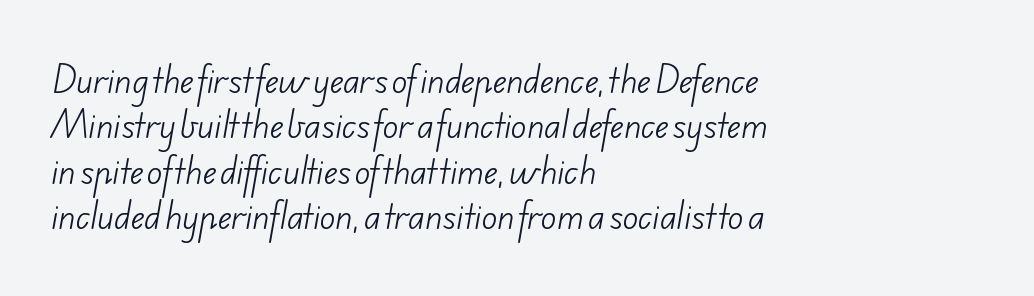
Q: Is the text bold? A: No.
Q: Is the typeface a serif or a sans-serif typeface? A: Sans-serif.
Q: Is the text underlined? A: No.
Q: How is the paragraph aligned? A: Left-aligned.
Q: Is the spacing between letters normal or unusually wide? A: Normal.
Q: Is the spacing between lines tight, normal or loose? A: Normal.
Q: Width (condensed, normal, or wide)? A: Normal.
Q: Stroke contrast? A: Low.
Q: x-height? A: Small.
Q: Monospaced? A: No.
